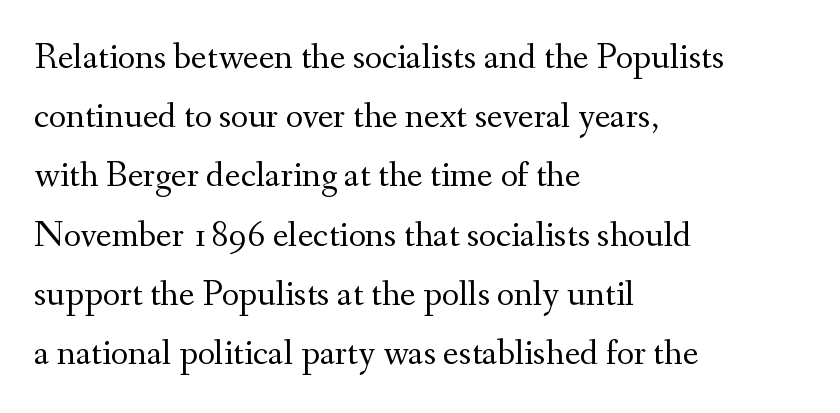
Q: Is the text bold? A: No.
Q: Is the text italic (slanted)? A: No, it is upright.
Q: Is the typeface a serif or a sans-serif typeface? A: Serif.
Q: Is the text underlined? A: No.
Q: How is the paragraph aligned? A: Left-aligned.
Q: Is the spacing between letters normal or unusually wide? A: Normal.
Q: Is the spacing between lines tight, normal or loose? A: Normal.
Q: Width (condensed, normal, or wide)? A: Normal.
Q: Stroke contrast? A: Medium.
Q: x-height? A: Small.
Q: Monospaced? A: No.
